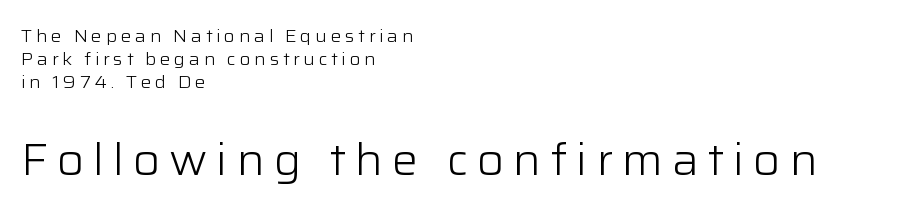
In CSS terms this would be text-align: left. The rendering enlarges the type as you move from the upper chunk to the lower. You could not count columns in this text — the font is proportionally spaced. Descenders are the only things crossing below the line. Letterform terminals end flat and unadorned throughout the passage. Display-style spreading of the glyphs; the letterfit is very open.
